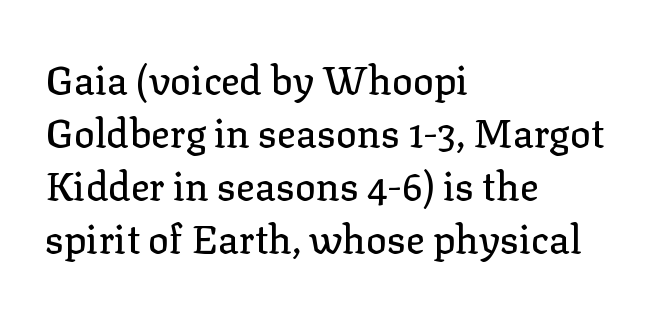
The image shows 39 px serif type, upright; set left-aligned, normal line spacing (1.36x), normal letter spacing, not underlined; low stroke contrast and a medium x-height.
